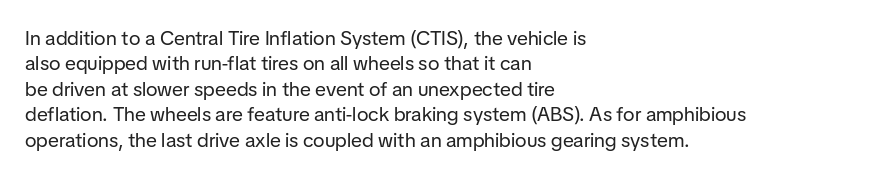
The image shows 20 px text type, upright; set left-aligned, normal line spacing (1.27x), normal letter spacing, not underlined.
